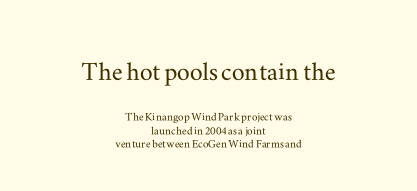
The image shows 32 px wide serif type, upright; set centered, tight line spacing (0.98x), normal letter spacing, not underlined; the first (top) block is 2.29x larger; medium stroke contrast and a small x-height.
